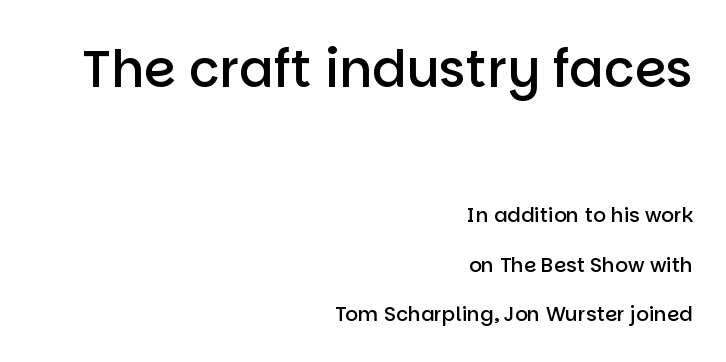
The strip under each line holds only bare page. Line ends are locked; line starts wander. Loosely led — the rows are spread out. Character size in the leading block exceeds that of the trailing block.
